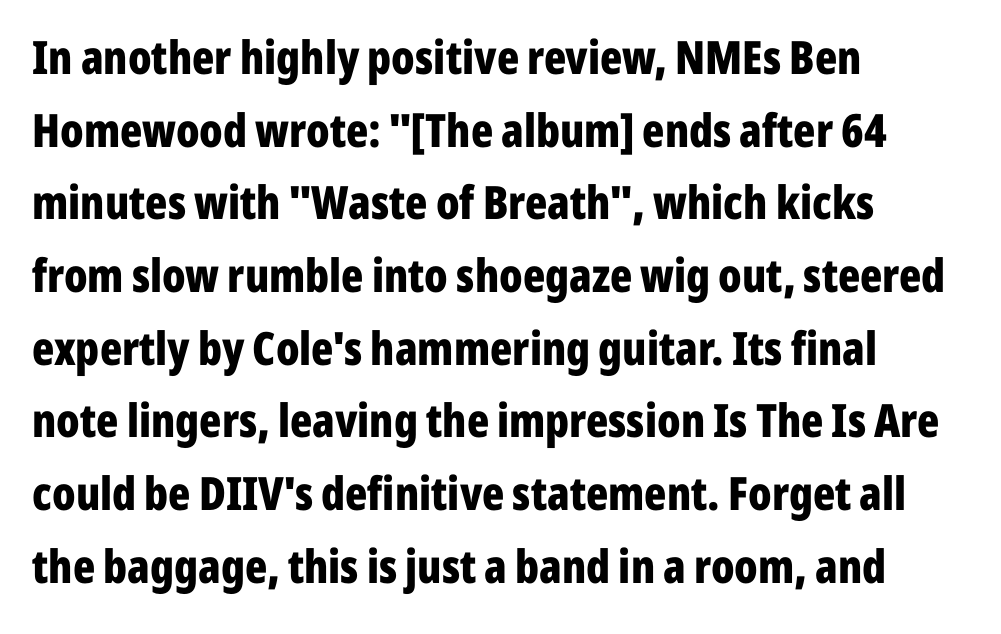
A student would call this left alignment; a typographer would say flush left, rag right. Looks like regular typesetting: each glyph gets only the width it needs. Do the letters lean? They stand straight. Reading down the column, the eye jumps a familiar distance to each next line.
